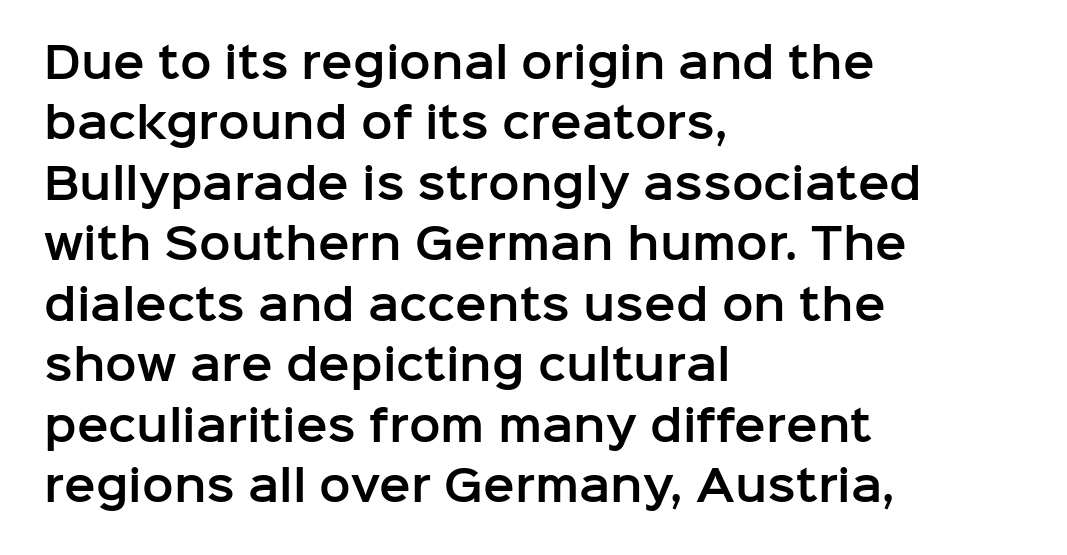
These lines were composed using upright roman letters. Observe the ordinary spacing: letters are neighbours, not strangers. One-word summary of the alignment: left. Compared with typical paragraphs, the rows here are spaced about the same.
